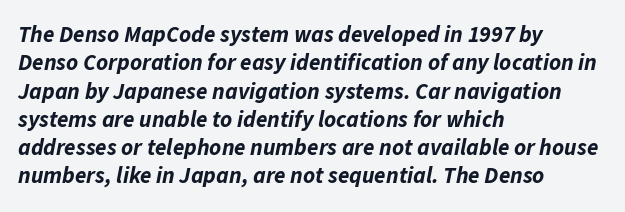
The image shows 23 px bold type, italic (leaning right); set left-aligned, line spacing 1.23x, normal letter spacing, not underlined.
